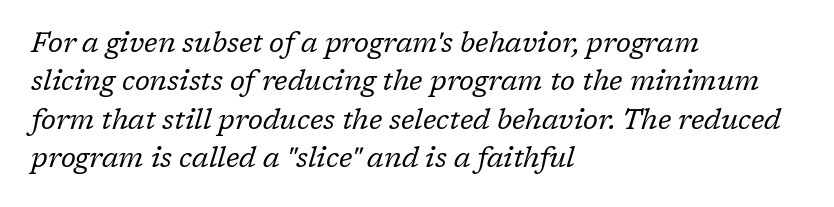
The passage shown is typeset with a serif family. Where is the straight margin? On the left. The glyphs look as if they've been sheared to an angle. Nobody drew a line under any word here.
